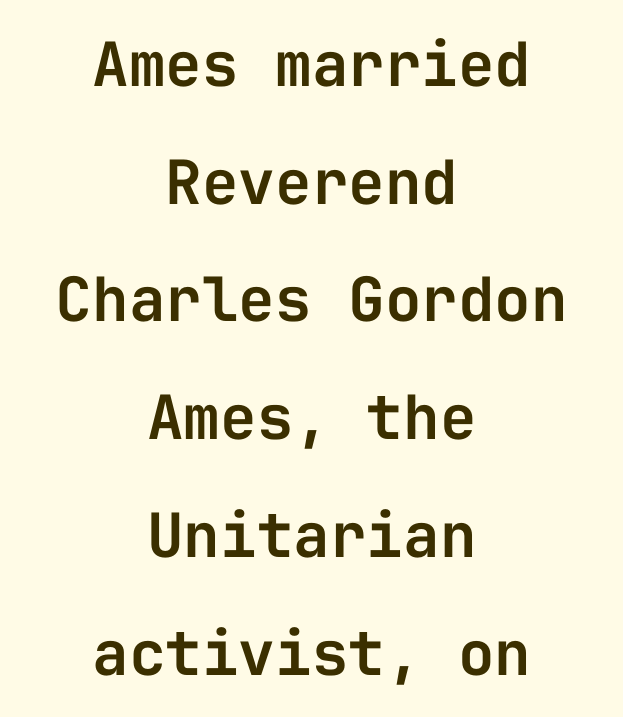
Each letter's strokes conclude bluntly, with no projecting serifs. Casual observation: everything's sitting right in the middle. Each word holds together tightly as a unit, with standard inter-letter gaps. Rendered with straight, roman letterforms.
